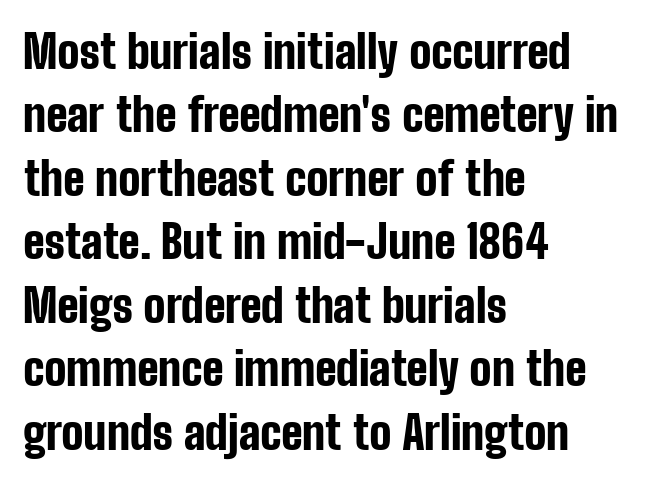
The image shows 46 px bold, condensed sans-serif type, upright; set left-aligned, normal line spacing (1.38x), normal letter spacing, not underlined; low stroke contrast and a medium x-height.
